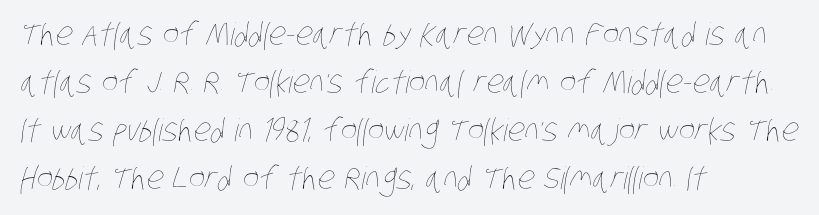
{"bold": "no", "weight": "thin", "width": "condensed", "stroke_contrast": "low", "x_height": "large", "monospaced": "no", "underline": "no", "align": "left", "line_spacing": "normal", "line_spacing_ratio": 1.55, "letter_spacing": "normal", "letter_spacing_em": 0.0, "glyph_px": 31}
